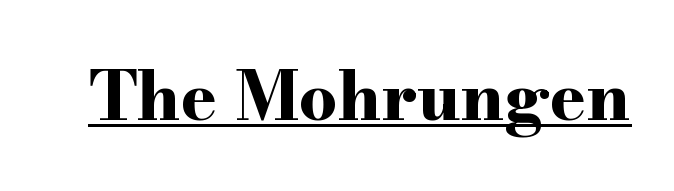
The image shows 68 px bold, wide serif type, upright; set normal letter spacing, underlined; high stroke contrast and a small x-height.
